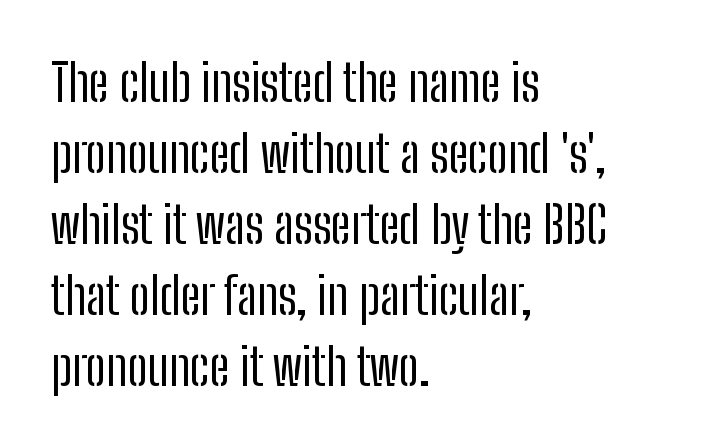
No italicization has been applied; the sample stays upright. Compared with a centered layout, this one pins lines to the left instead. Note the varied advance widths — an 'i' is clearly narrower than an 'm'. Just letters on the line, the space beneath them empty.
